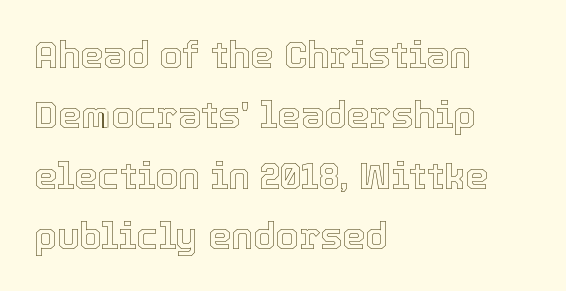
{"italic": "no", "width": "normal", "x_height": "medium", "monospaced": "no", "underline": "no", "align": "left", "line_spacing": "normal", "line_spacing_ratio": 1.63, "letter_spacing": "normal", "letter_spacing_em": 0.0, "glyph_px": 37}
